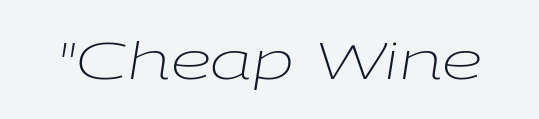
{"italic": "yes", "lean": "right", "slant_degrees": 9, "bold": "no", "weight": "light", "width": "wide", "stroke_contrast": "low", "x_height": "medium", "monospaced": "no", "underline": "no", "letter_spacing": "normal", "letter_spacing_em": 0.0, "glyph_px": 52}
